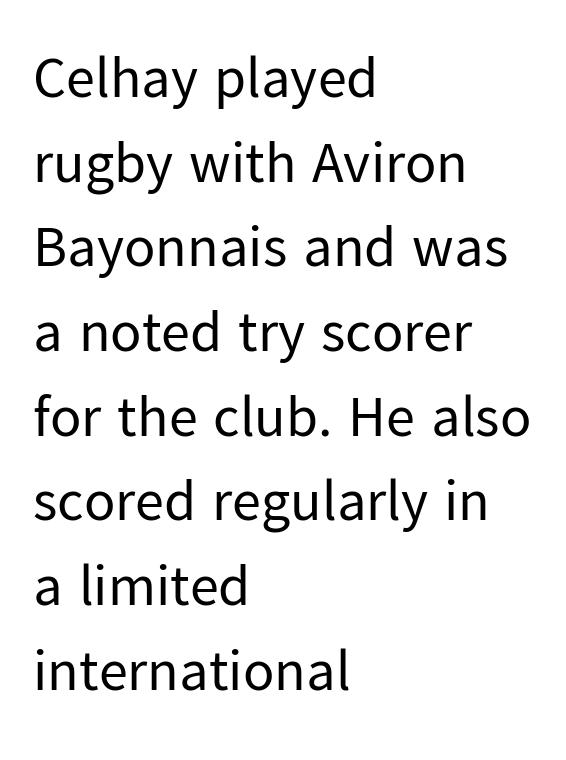
Unbolded letterforms with no extra heft. Spacing between characters is what you'd get straight out of the box. These lines are set flush left with a ragged right edge. Spacing verdict: proportional, widths tailored to each character. Note: no serifs on the glyphs. Beneath every word, the page is bare.
